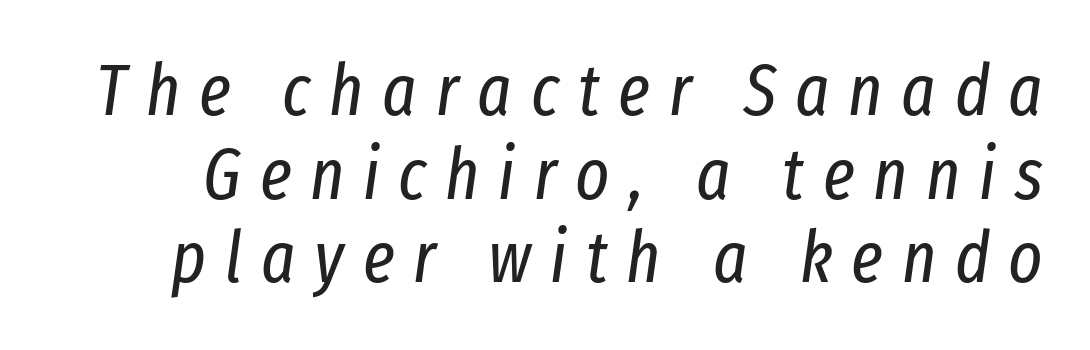
{"italic": "yes", "lean": "right", "slant_degrees": 8, "bold": "no", "weight": "regular", "width": "condensed", "stroke_contrast": "low", "x_height": "medium", "monospaced": "no", "underline": "no", "line_spacing_ratio": 1.16, "letter_spacing": "wide", "letter_spacing_em": 0.26, "glyph_px": 72}
